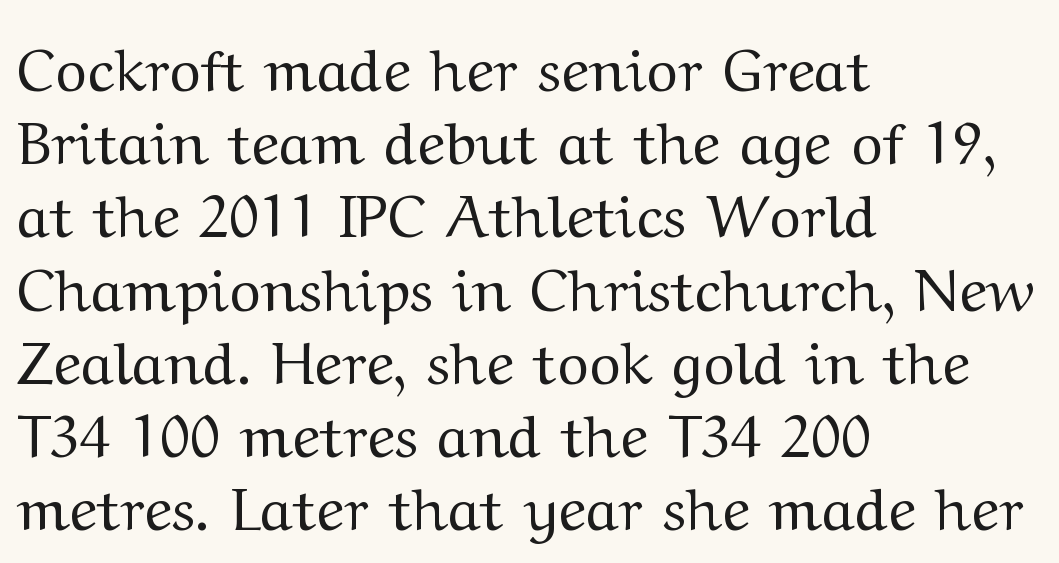
{"serif": "yes", "italic": "no", "bold": "no", "weight": "regular", "width": "wide", "stroke_contrast": "medium", "x_height": "medium", "monospaced": "no", "underline": "no", "align": "left", "line_spacing_ratio": 1.22, "letter_spacing": "normal", "letter_spacing_em": 0.0, "glyph_px": 60}
